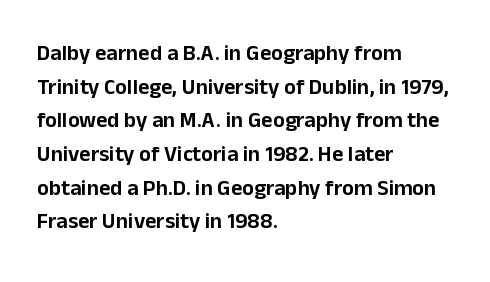
One glance says typical: line gaps are just what's usual. The letters stand upright; this is a roman face. The gap between lines stays unmarked. These lines keep a tight, regular rhythm from letter to letter. Casual observation: everything's shoved over to the left.
